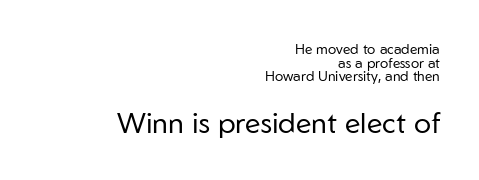
Q: Is the text bold? A: No.
Q: Is the text italic (slanted)? A: No, it is upright.
Q: Is the typeface a serif or a sans-serif typeface? A: Sans-serif.
Q: Is the text underlined? A: No.
Q: How is the paragraph aligned? A: Right-aligned.
Q: Is the spacing between letters normal or unusually wide? A: Normal.
Q: Is the spacing between lines tight, normal or loose? A: Tight.
Q: Which block of text is set in a larger size, the first (top) or the second (bottom)? A: The second (bottom) one.
Q: Width (condensed, normal, or wide)? A: Normal.
Q: Stroke contrast? A: Low.
Q: x-height? A: Medium.
Q: Monospaced? A: No.
